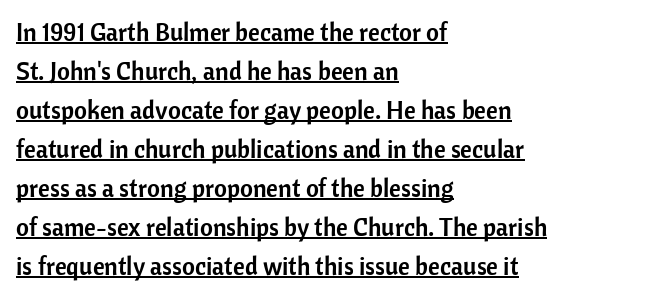
The image shows 25 px text type, upright; set left-aligned, normal line spacing (1.56x), normal letter spacing, underlined.
